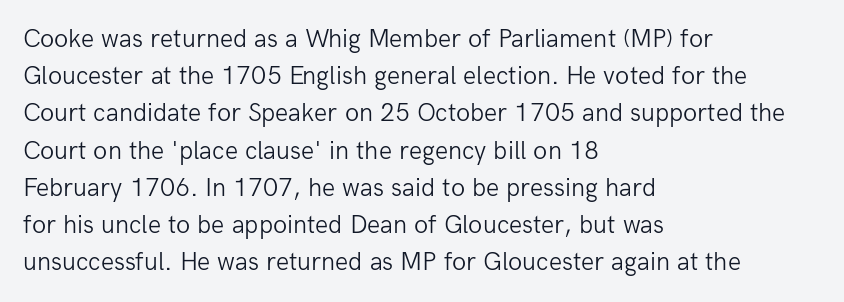
The rendering anchors every line to the left-hand side. A clean baseline with only descenders dipping below it. No chunkiness to these letters — they're not bold. Leading matches the norm, producing a regular column. Ascenders rise straight up at ninety degrees. Nobody touched the tracking dial on this one.
